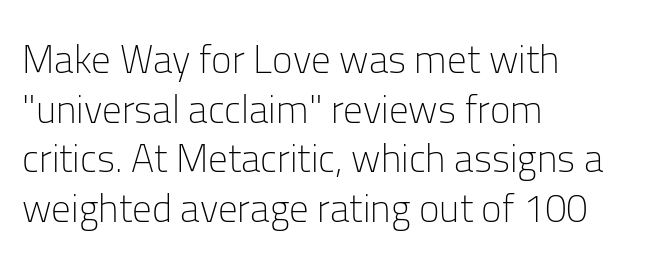
The image shows 39 px light sans-serif type, upright; set left-aligned, normal line spacing (1.27x), normal letter spacing, not underlined; low stroke contrast and a medium x-height.
